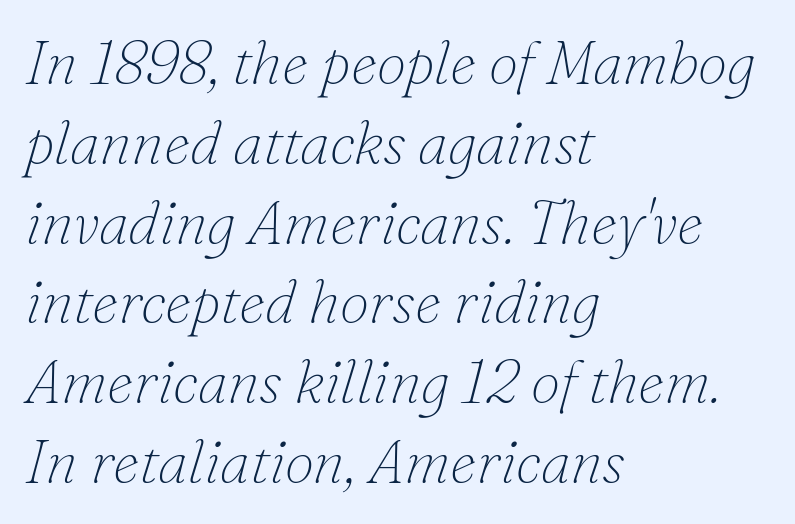
Q: Is the text bold? A: No.
Q: Is the text italic (slanted)? A: Yes, it leans right by about 16 degrees.
Q: Is the typeface a serif or a sans-serif typeface? A: Serif.
Q: Is the text underlined? A: No.
Q: How is the paragraph aligned? A: Left-aligned.
Q: Is the spacing between letters normal or unusually wide? A: Normal.
Q: Is the spacing between lines tight, normal or loose? A: Normal.
Q: Width (condensed, normal, or wide)? A: Normal.
Q: Stroke contrast? A: Low.
Q: x-height? A: Small.
Q: Monospaced? A: No.
